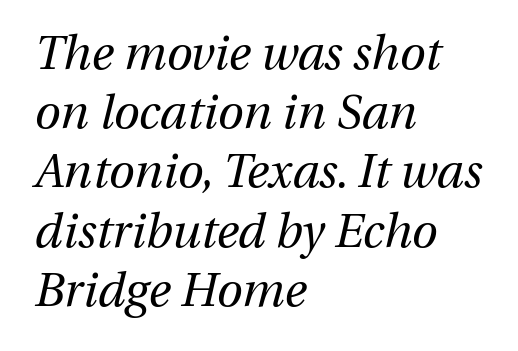
{"italic": "yes", "lean": "right", "slant_degrees": 13, "bold": "no", "weight": "regular", "width": "normal", "stroke_contrast": "medium", "x_height": "medium", "monospaced": "no", "underline": "no", "align": "left", "line_spacing": "normal", "line_spacing_ratio": 1.26, "letter_spacing": "normal", "letter_spacing_em": 0.0, "glyph_px": 47}
